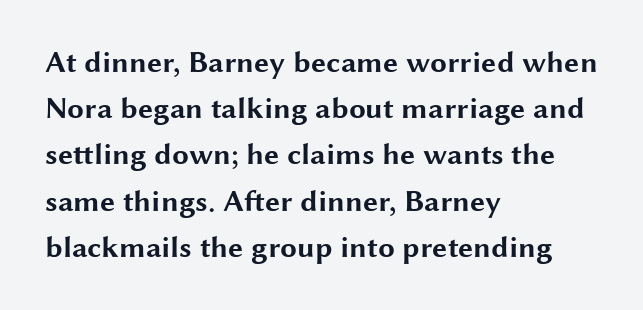
The image shows 30 px bold, wide sans-serif type, upright; set left-aligned, normal line spacing (1.54x), normal letter spacing, not underlined; medium stroke contrast and a medium x-height.
